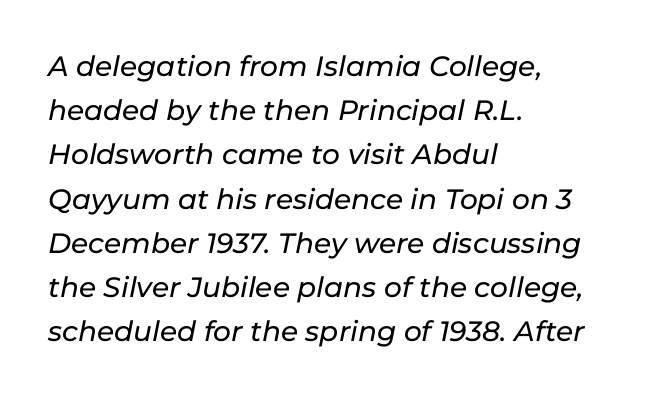
{"italic": "yes", "lean": "right", "slant_degrees": 11, "width": "normal", "stroke_contrast": "low", "x_height": "medium", "monospaced": "no", "underline": "no", "align": "left", "line_spacing": "normal", "line_spacing_ratio": 1.58, "letter_spacing": "normal", "letter_spacing_em": 0.0, "glyph_px": 28}
